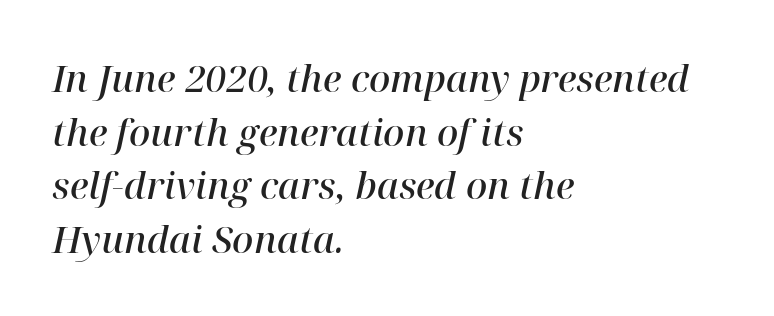
There is no visible air inserted between adjacent glyphs. Is this a sans? No — the strokes have serifs. The ragged edge is on the right, which tells us the setting is flush left. Vertical spacing — default. The glyphs are unaccompanied by any horizontal stroke below them. Character widths vary here, with narrow letters taking less room than wide ones.
